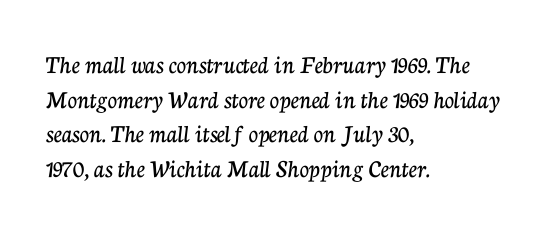
Q: Is the text italic (slanted)? A: Yes.
Q: Is the text underlined? A: No.
Q: How is the paragraph aligned? A: Left-aligned.
Q: Is the spacing between letters normal or unusually wide? A: Normal.
Q: Is the spacing between lines tight, normal or loose? A: Normal.
